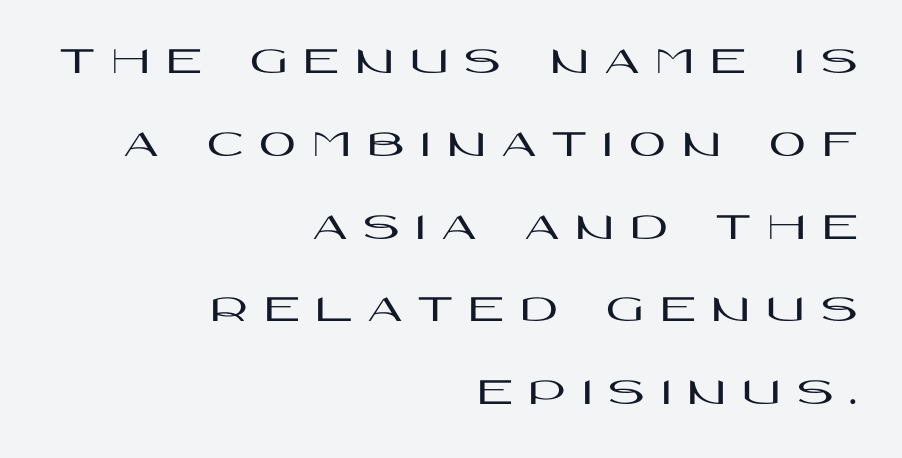
The image shows 40 px wide sans-serif type, upright; set right-aligned, loose line spacing (2.07x), unusually wide letter spacing (+0.4 em), not underlined; high stroke contrast and a large x-height.
